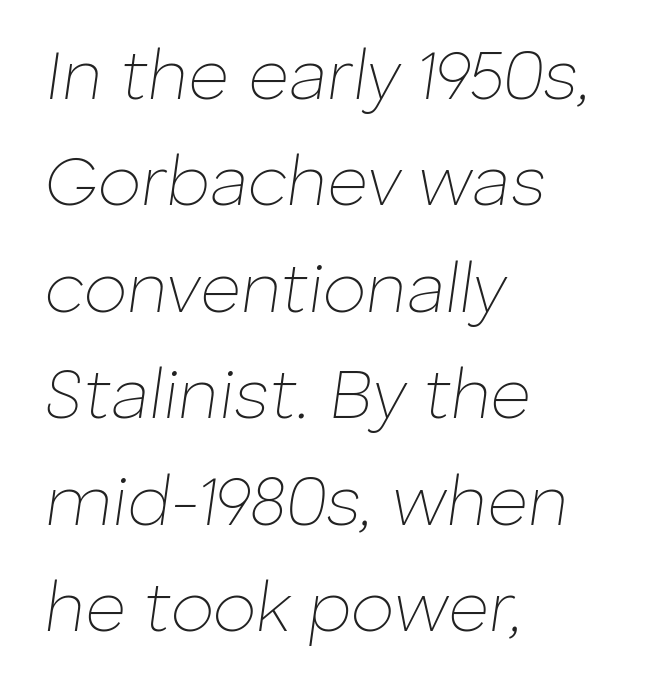
{"italic": "yes", "lean": "right", "slant_degrees": 8, "bold": "no", "weight": "thin", "width": "normal", "stroke_contrast": "low", "x_height": "medium", "monospaced": "no", "underline": "no", "align": "left", "line_spacing": "normal", "line_spacing_ratio": 1.52, "letter_spacing": "normal", "letter_spacing_em": 0.0, "glyph_px": 70}
